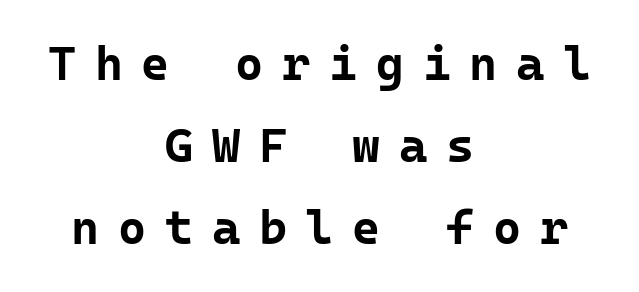
{"serif": "no", "italic": "no", "bold": "yes", "weight": "bold", "width": "normal", "stroke_contrast": "low", "x_height": "medium", "monospaced": "yes", "underline": "no", "align": "center", "line_spacing_ratio": 1.71, "letter_spacing": "wide", "letter_spacing_em": 0.39, "glyph_px": 48}
